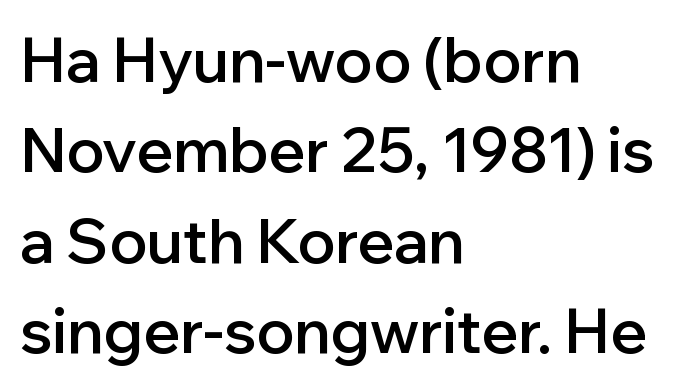
{"serif": "no", "italic": "no", "bold": "semi", "weight": "semibold", "width": "normal", "stroke_contrast": "low", "x_height": "medium", "monospaced": "no", "underline": "no", "align": "left", "line_spacing": "normal", "line_spacing_ratio": 1.48, "letter_spacing": "normal", "letter_spacing_em": 0.0, "glyph_px": 61}
